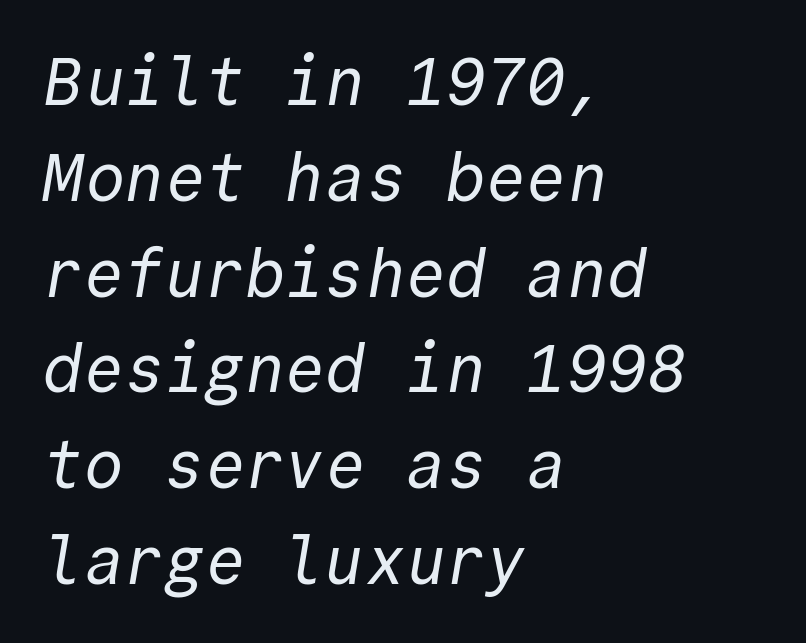
The image shows 67 px regular-weight sans-serif type, monospaced; set left-aligned, normal line spacing (1.43x), normal letter spacing, not underlined; a medium x-height.
